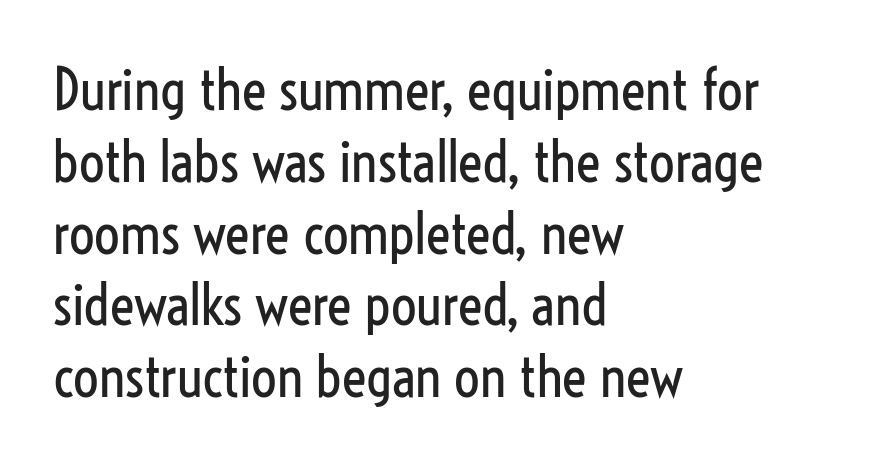
The rendering keeps characters at their native spacing. Left-aligned paragraph, ragged on the right. Examine the stroke ends and you'll find no serifs. The lettering holds an erect, upright posture throughout. No word sits above an underline. Spacing verdict: proportional, widths tailored to each character.
